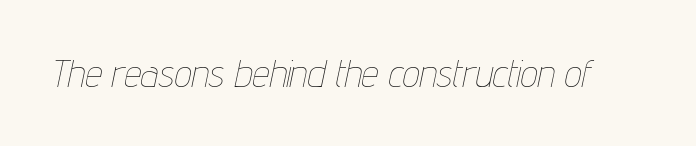
{"italic": "yes", "lean": "right", "slant_degrees": 12, "bold": "no", "weight": "thin", "width": "condensed", "stroke_contrast": "low", "x_height": "medium", "monospaced": "no", "underline": "no", "letter_spacing": "normal", "letter_spacing_em": 0.0, "glyph_px": 38}
